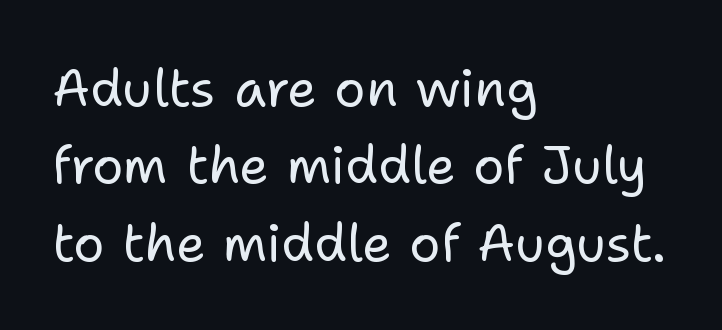
The image shows 52 px regular-weight sans-serif type, upright; set left-aligned, normal line spacing (1.49x), normal letter spacing, not underlined; low stroke contrast and a medium x-height.
